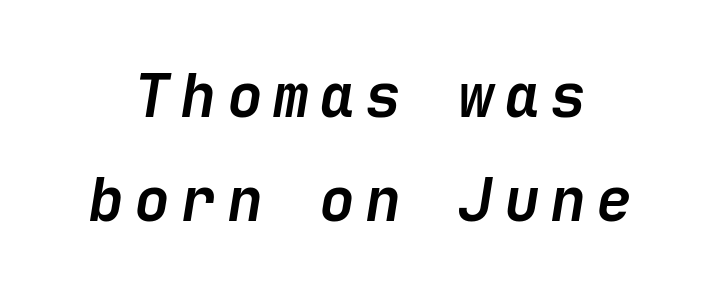
Weight: bold. Style check: oblique. Just letters on the line, the space beneath them empty.
